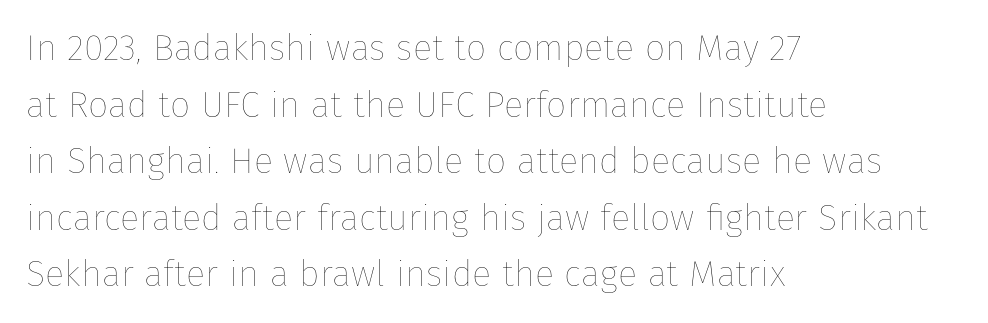
The characters are drawn with everyday or finer stroke widths. In terms of letterspacing, this is plain default setting. Nobody drew a line under any word here. This sample keeps an unexceptional amount of space between lines. Style check: upright.
